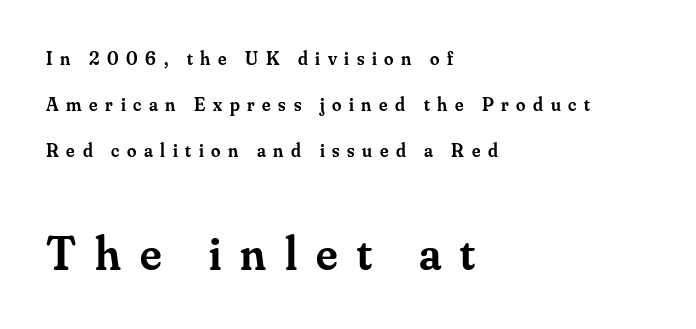
A typesetter would call this heavily tracked-out type. These lines carry some extra weight — a demibold, not a full bold. This rendering employs a face with finishing strokes, i.e., a serif. The rendering uses natural spacing where letterforms have individual widths.
